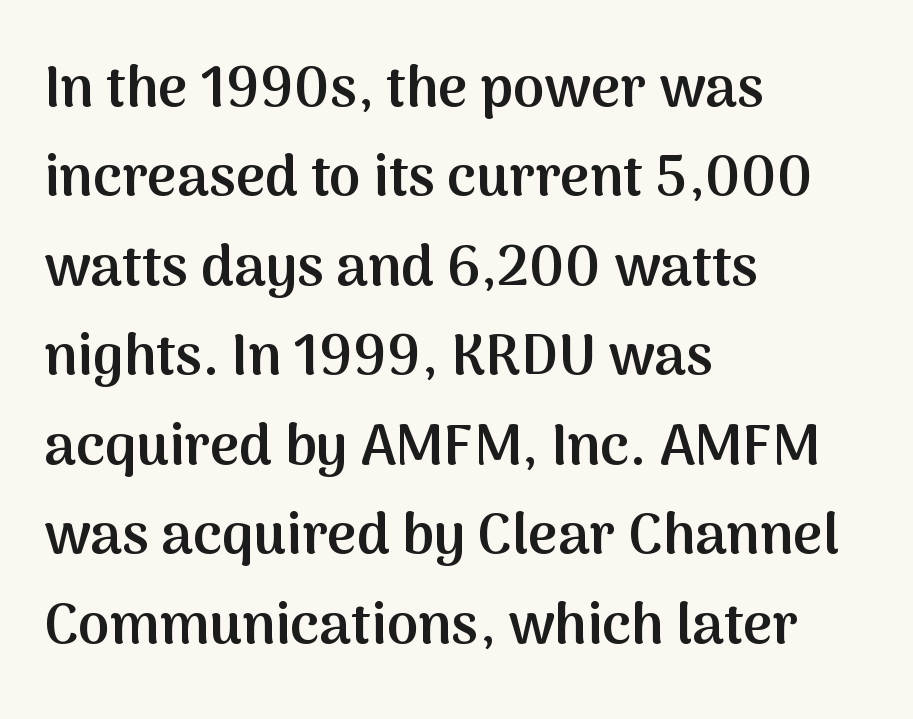
Ascenders rise straight up at ninety degrees. Nope, no serifs anywhere on these letters. Interline gaps are of average width in this sample. What stands out about the letter spacing? Nothing — it is the standard amount. Any mark beneath the type? The region is blank.
